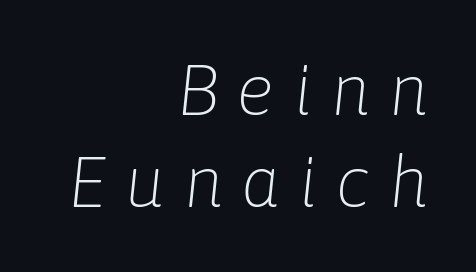
{"italic": "yes", "lean": "right", "slant_degrees": 6, "bold": "no", "weight": "light", "width": "normal", "stroke_contrast": "low", "x_height": "medium", "monospaced": "no", "underline": "no", "align": "right", "line_spacing": "normal", "line_spacing_ratio": 1.3, "letter_spacing": "wide", "letter_spacing_em": 0.26, "glyph_px": 71}
